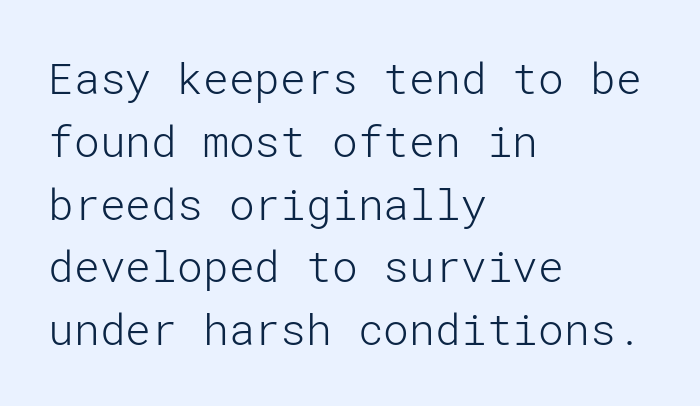
The image shows 43 px light sans-serif type, upright; set left-aligned, normal line spacing (1.46x), normal letter spacing, not underlined; low stroke contrast and a medium x-height.
